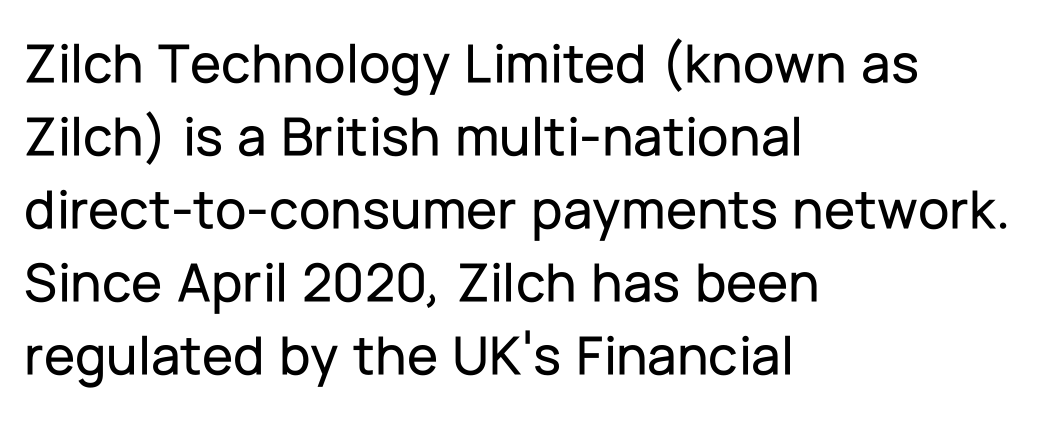
The image shows 57 px sans-serif type, upright; set left-aligned, normal line spacing (1.28x), normal letter spacing, not underlined; low stroke contrast and a medium x-height.
